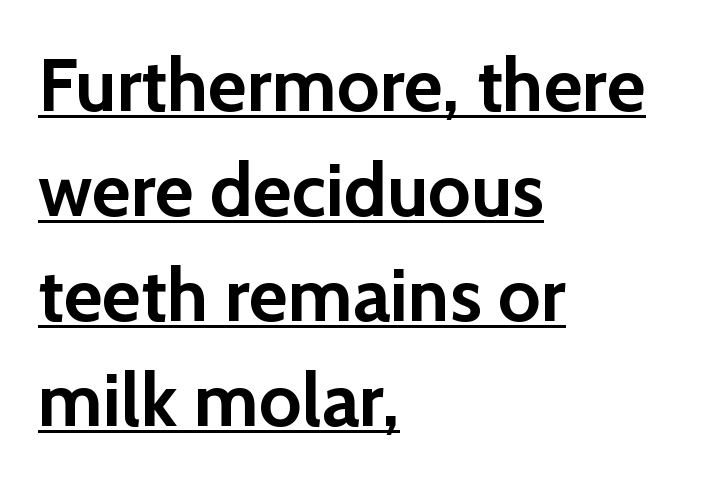
The image shows 75 px semibold sans-serif type, upright; set left-aligned, normal line spacing (1.4x), normal letter spacing, underlined; low stroke contrast and a medium x-height.
